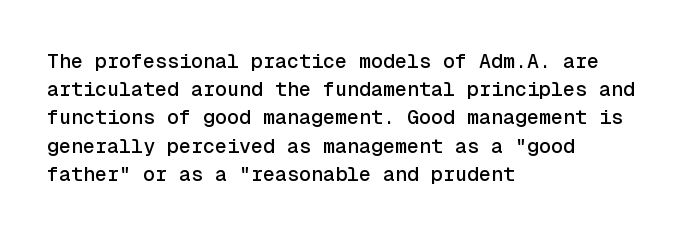
The image shows 20 px text type, upright; set left-aligned, normal line spacing (1.41x), normal letter spacing, not underlined.
